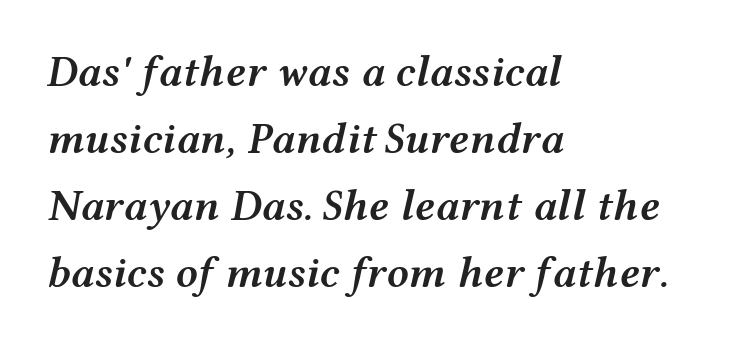
Q: Is the text bold? A: Semi-bold.
Q: Is the text italic (slanted)? A: Yes, it leans right by about 12 degrees.
Q: Is the text underlined? A: No.
Q: How is the paragraph aligned? A: Left-aligned.
Q: Is the spacing between letters normal or unusually wide? A: Normal.
Q: Is the spacing between lines tight, normal or loose? A: Normal.
Q: Width (condensed, normal, or wide)? A: Wide.
Q: Stroke contrast? A: Medium.
Q: x-height? A: Medium.
Q: Monospaced? A: No.
